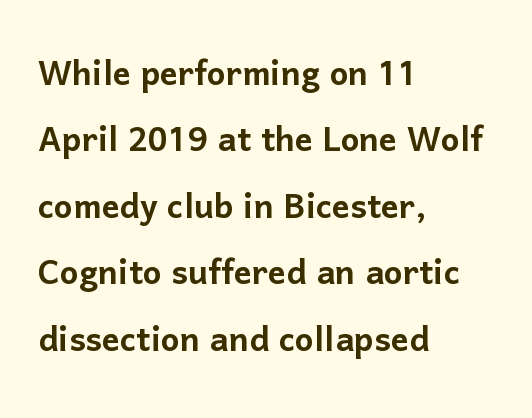
Bare-footed words on every line. Note the varied advance widths — an 'i' is clearly narrower than an 'm'. This is sans-serif lettering, the kind often seen on screens and signage. The rendering keeps characters at their native spacing.
